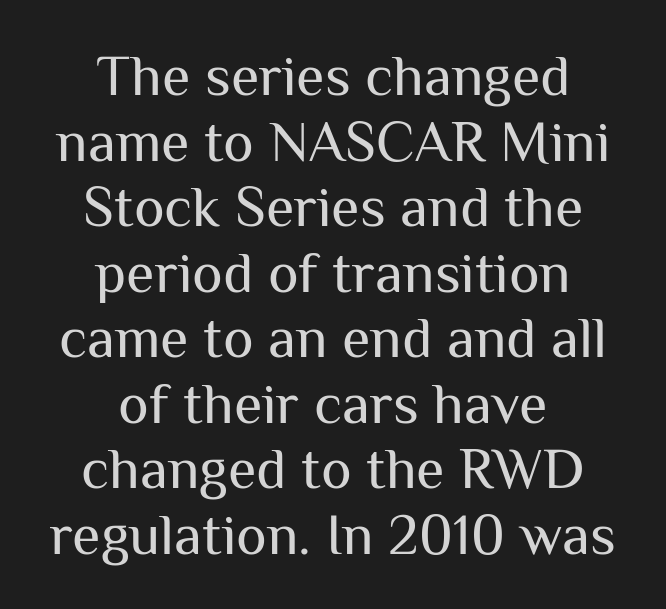
{"serif": "no", "italic": "no", "bold": "no", "weight": "regular", "width": "normal", "stroke_contrast": "medium", "x_height": "medium", "monospaced": "no", "underline": "no", "align": "center", "line_spacing": "tight", "line_spacing_ratio": 1.13, "letter_spacing": "normal", "letter_spacing_em": 0.0, "glyph_px": 58}
